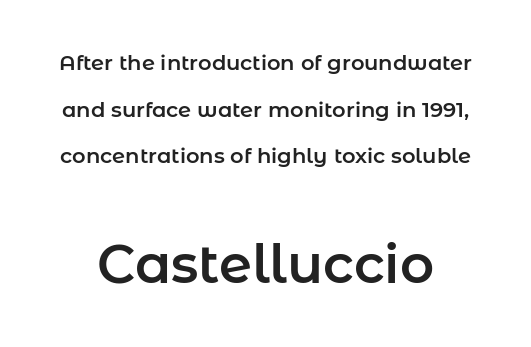
Q: Is the text italic (slanted)? A: No, it is upright.
Q: Is the typeface a serif or a sans-serif typeface? A: Sans-serif.
Q: Is the text underlined? A: No.
Q: Is the spacing between letters normal or unusually wide? A: Normal.
Q: Is the spacing between lines tight, normal or loose? A: Loose.
Q: Which block of text is set in a larger size, the first (top) or the second (bottom)? A: The second (bottom) one.
Q: Width (condensed, normal, or wide)? A: Normal.
Q: Stroke contrast? A: Low.
Q: x-height? A: Medium.
Q: Monospaced? A: No.
